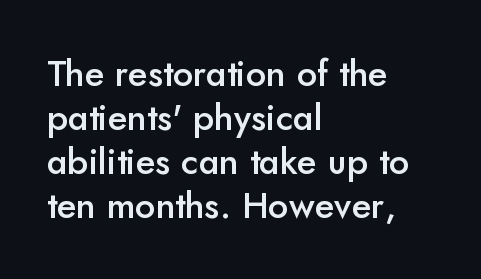
Is this a fixed-width face? No — the glyphs have proportional, varying widths. A sans-serif font was chosen for this passage. The zone under the glyphs is completely vacant. Every stem runs plumb, perpendicular to the baseline.
